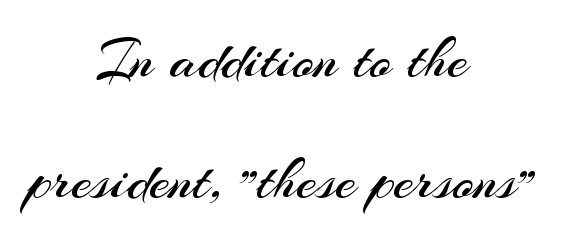
Letter spacing: default. These lines are rendered in a variable-pitch font. Reading down the block, each line starts at a different indent, mirrored at its end. Successive baselines arrive slowly, with a big drop between each. Anything drawn beneath the words? Only blank space. Nope, no serifs anywhere on these letters.
